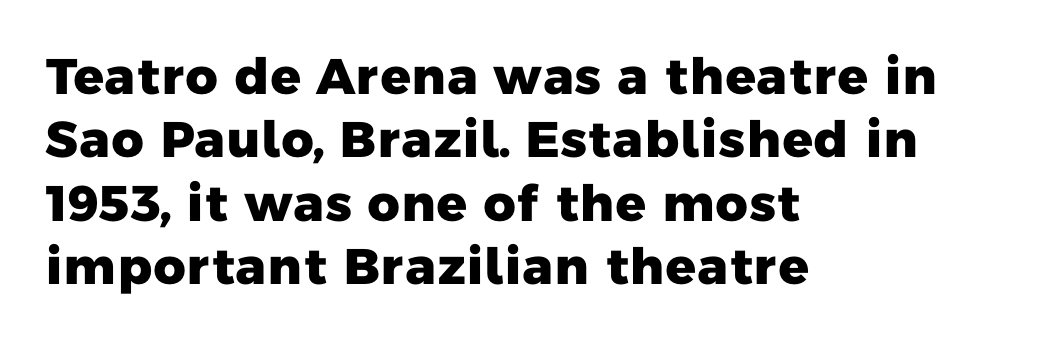
Q: Is the text bold? A: Yes.
Q: Is the typeface a serif or a sans-serif typeface? A: Sans-serif.
Q: Is the text underlined? A: No.
Q: How is the paragraph aligned? A: Left-aligned.
Q: Is the spacing between letters normal or unusually wide? A: Normal.
Q: Is the spacing between lines tight, normal or loose? A: Normal.
Q: Width (condensed, normal, or wide)? A: Normal.
Q: Stroke contrast? A: Low.
Q: x-height? A: Medium.
Q: Monospaced? A: No.
